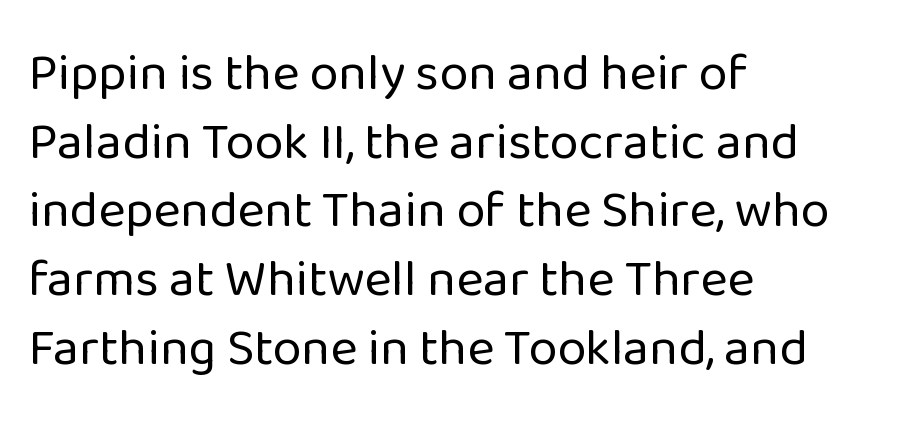
Q: Is the text bold? A: No.
Q: Is the text italic (slanted)? A: No, it is upright.
Q: Is the typeface a serif or a sans-serif typeface? A: Sans-serif.
Q: Is the text underlined? A: No.
Q: How is the paragraph aligned? A: Left-aligned.
Q: Is the spacing between letters normal or unusually wide? A: Normal.
Q: Is the spacing between lines tight, normal or loose? A: Normal.
Q: Width (condensed, normal, or wide)? A: Normal.
Q: Stroke contrast? A: Low.
Q: x-height? A: Medium.
Q: Monospaced? A: No.
